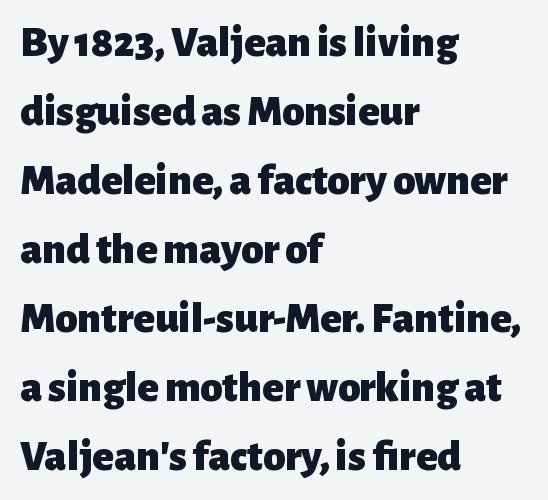
{"serif": "no", "italic": "no", "bold": "yes", "weight": "heavy", "width": "normal", "stroke_contrast": "low", "x_height": "medium", "monospaced": "no", "underline": "no", "align": "left", "line_spacing": "normal", "line_spacing_ratio": 1.57, "letter_spacing": "normal", "letter_spacing_em": 0.0, "glyph_px": 44}
